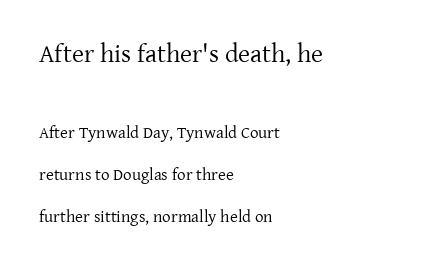
The image shows 26 px text type, upright; set left-aligned, loose line spacing (2.45x), normal letter spacing, not underlined; the first (top) block is 1.53x larger.
